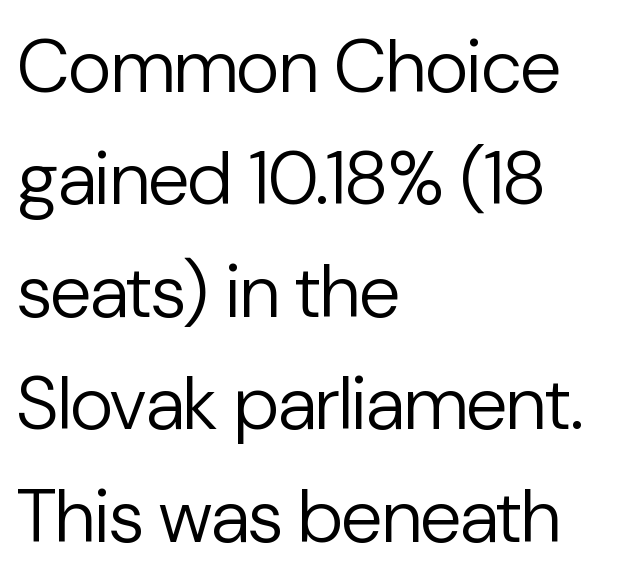
Q: Is the text bold? A: No.
Q: Is the text italic (slanted)? A: No, it is upright.
Q: Is the typeface a serif or a sans-serif typeface? A: Sans-serif.
Q: Is the text underlined? A: No.
Q: How is the paragraph aligned? A: Left-aligned.
Q: Is the spacing between letters normal or unusually wide? A: Normal.
Q: Is the spacing between lines tight, normal or loose? A: Normal.
Q: Width (condensed, normal, or wide)? A: Normal.
Q: Stroke contrast? A: Low.
Q: x-height? A: Medium.
Q: Monospaced? A: No.
